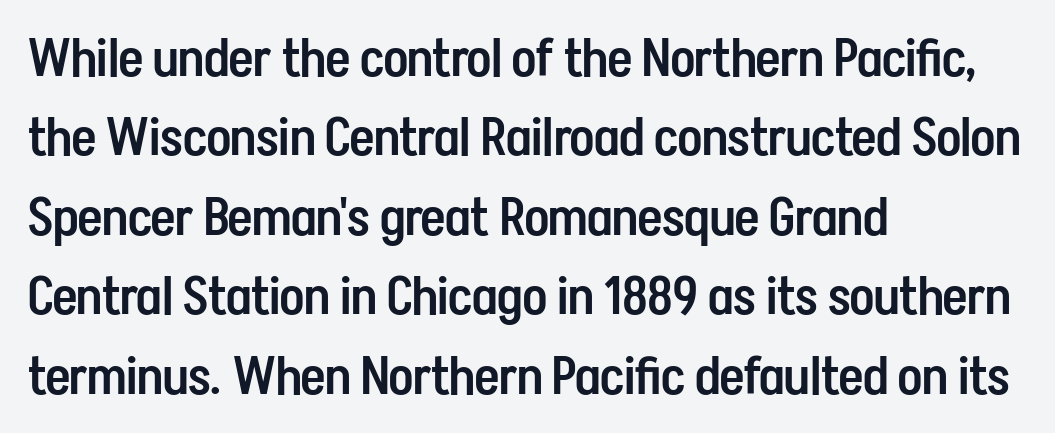
The image shows 53 px semibold, condensed sans-serif type, upright; set left-aligned, normal line spacing (1.5x), normal letter spacing, not underlined; low stroke contrast and a medium x-height.
